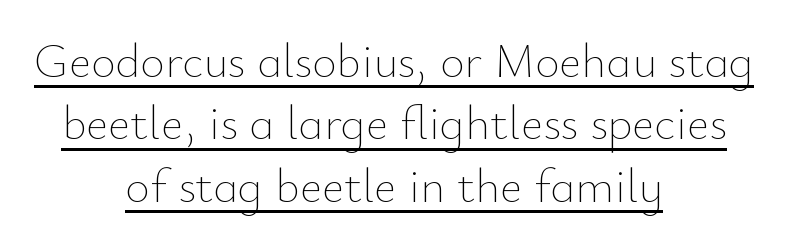
The image shows 48 px thin type, upright; set centered, normal line spacing (1.3x), normal letter spacing, underlined; low stroke contrast and a small x-height.
